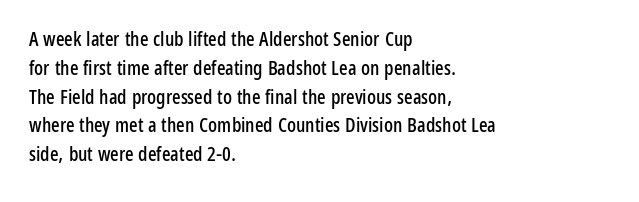
{"italic": "no", "underline": "no", "align": "left", "line_spacing": "normal", "line_spacing_ratio": 1.44, "letter_spacing": "normal", "letter_spacing_em": 0.0, "glyph_px": 20}
